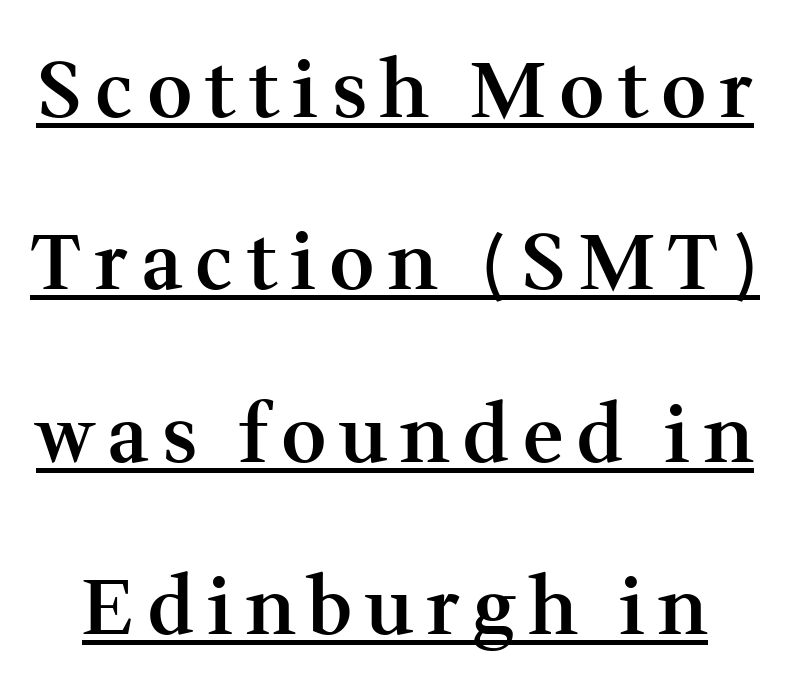
{"serif": "yes", "italic": "no", "bold": "semi", "weight": "semibold", "width": "normal", "stroke_contrast": "medium", "x_height": "medium", "monospaced": "no", "underline": "yes", "line_spacing": "loose", "line_spacing_ratio": 2.21, "glyph_px": 78}
